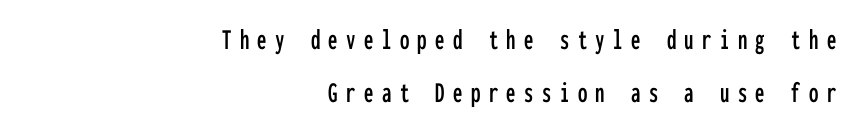
{"serif": "no", "italic": "no", "width": "condensed", "stroke_contrast": "low", "x_height": "medium", "monospaced": "yes", "underline": "no", "align": "right", "line_spacing_ratio": 1.76, "letter_spacing": "wide", "letter_spacing_em": 0.28, "glyph_px": 30}
